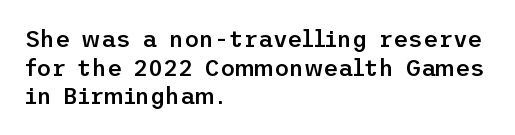
Q: Is the text bold? A: Semi-bold.
Q: Is the text italic (slanted)? A: No, it is upright.
Q: Is the text underlined? A: No.
Q: How is the paragraph aligned? A: Left-aligned.
Q: Is the spacing between letters normal or unusually wide? A: Normal.
Q: Is the spacing between lines tight, normal or loose? A: Normal.
